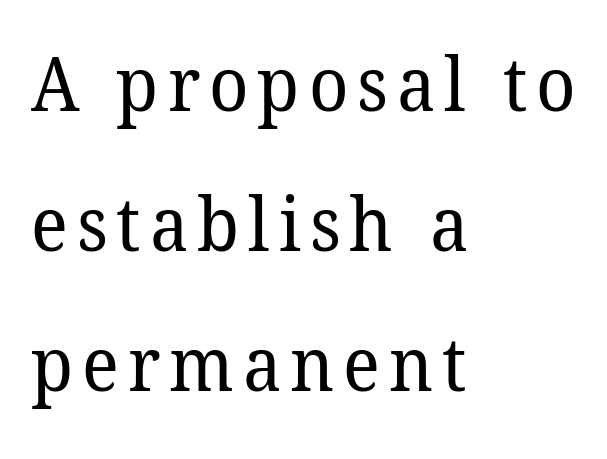
The area under the type is left untouched. All the whitespace from short lines collects on the right. This is not heavy type; no bold has been used. You could not count columns in this text — the font is proportionally spaced. The rendering shows small feet on the letterforms — a serif design.
